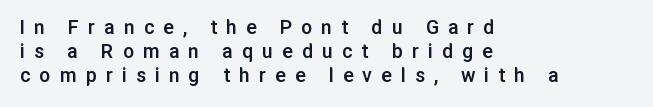
Characters follow at a spacing far wider than the type designer built in. The lines in this sample share a left origin and differ only in where they stop. Decoration check: the copy has no underline. Notice the strokes are somewhat thickened but not fully heavy: this is a semibold. Regarding leading, the lines here are crowded together. Ascenders rise straight up at ninety degrees.
